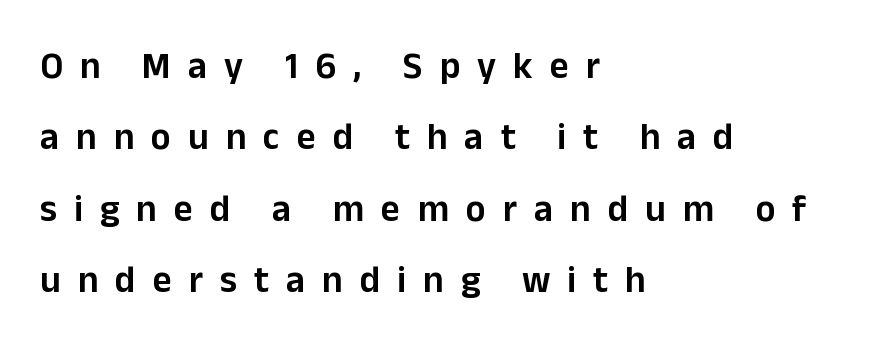
{"serif": "no", "italic": "no", "width": "normal", "stroke_contrast": "low", "x_height": "medium", "monospaced": "no", "underline": "no", "align": "left", "line_spacing": "loose", "line_spacing_ratio": 1.93, "letter_spacing": "wide", "letter_spacing_em": 0.46, "glyph_px": 37}
